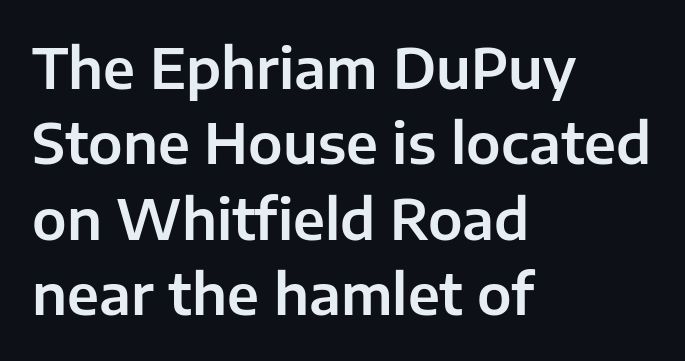
{"serif": "no", "italic": "no", "width": "normal", "stroke_contrast": "low", "x_height": "medium", "monospaced": "no", "underline": "no", "align": "left", "line_spacing": "normal", "line_spacing_ratio": 1.37, "letter_spacing": "normal", "letter_spacing_em": 0.0, "glyph_px": 55}
